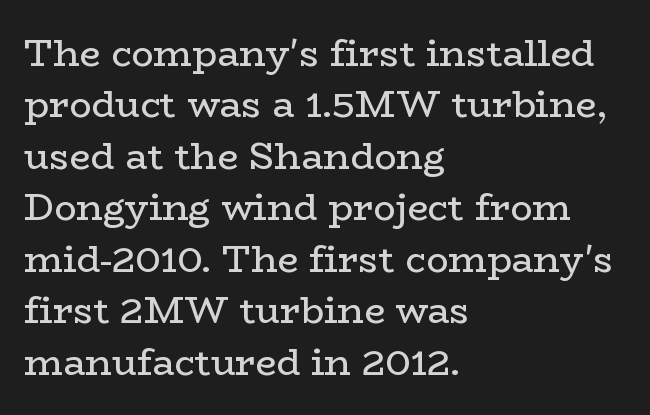
The image shows 37 px regular-weight, wide serif type, upright; set left-aligned, normal line spacing (1.39x), normal letter spacing, not underlined; low stroke contrast and a medium x-height.
